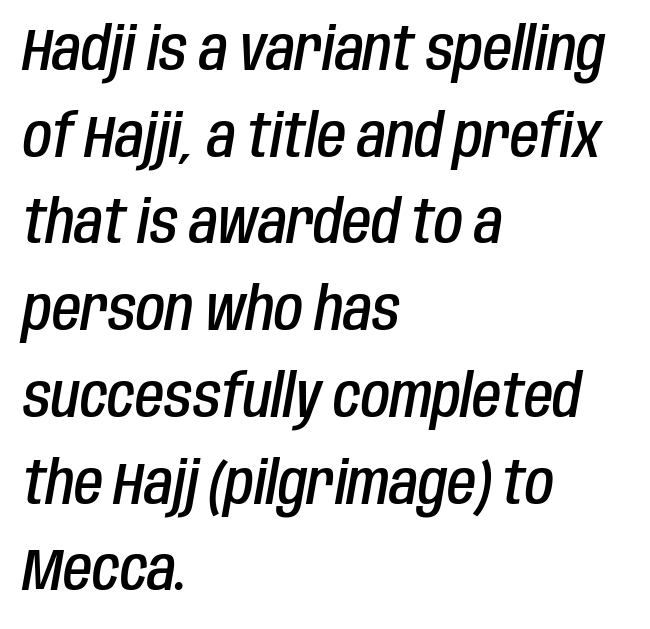
In terms of letterspacing, this is plain default setting. Is this a fixed-width face? No — the glyphs have proportional, varying widths. Only glyphs here, with clear space below each row. The specimen reads as italic at a glance. The leading is moderate, giving the passage an even texture. These lines stack with their left ends in a neat column.
